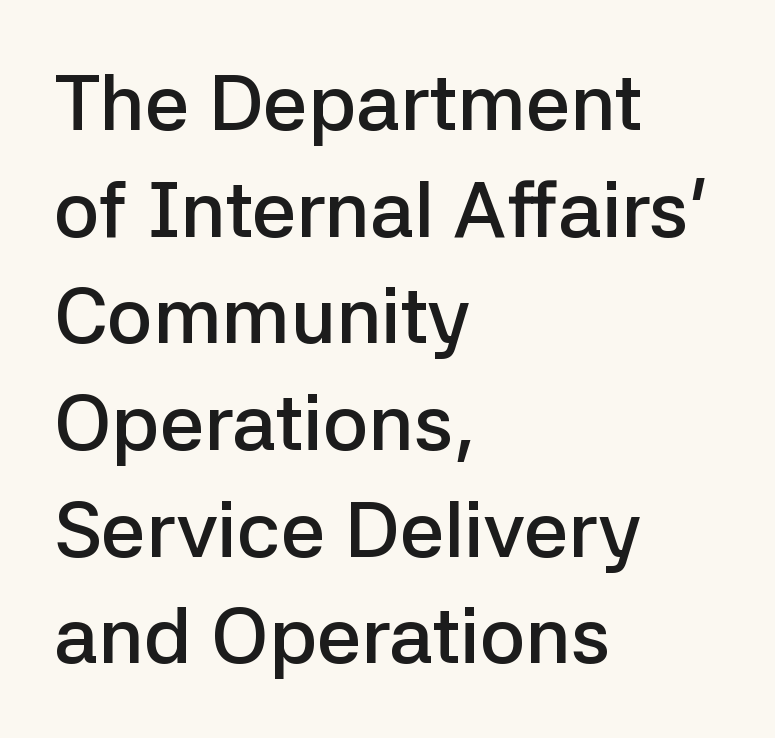
{"serif": "no", "italic": "no", "bold": "semi", "weight": "semibold", "width": "normal", "stroke_contrast": "low", "x_height": "medium", "monospaced": "no", "underline": "no", "align": "left", "line_spacing": "normal", "line_spacing_ratio": 1.35, "letter_spacing": "normal", "letter_spacing_em": 0.0, "glyph_px": 79}
